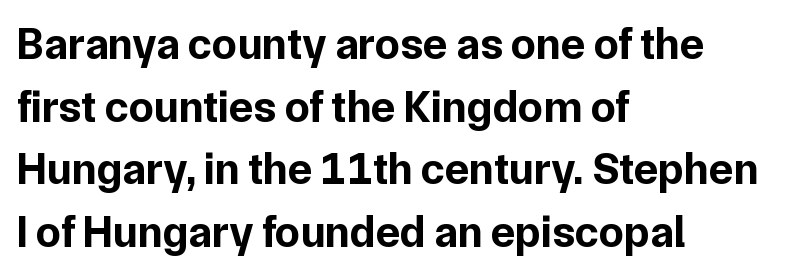
The image shows 45 px bold sans-serif type, upright; set left-aligned, normal line spacing (1.39x), normal letter spacing, not underlined; low stroke contrast and a medium x-height.
